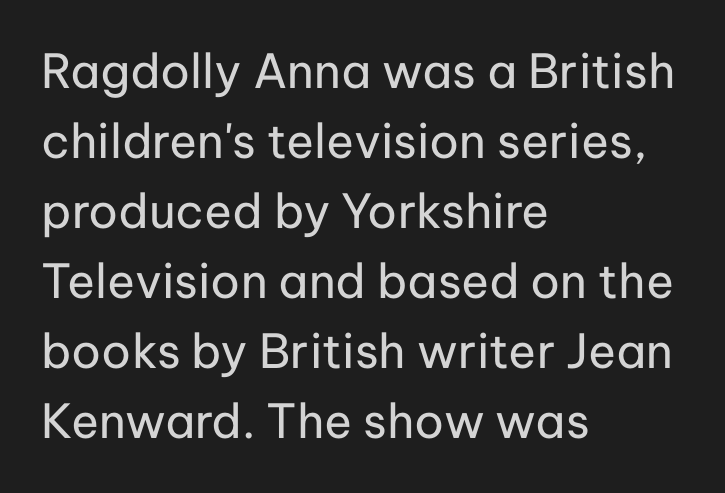
{"serif": "no", "italic": "no", "bold": "no", "weight": "regular", "width": "normal", "stroke_contrast": "low", "x_height": "medium", "monospaced": "no", "underline": "no", "align": "left", "line_spacing": "normal", "line_spacing_ratio": 1.49, "letter_spacing": "normal", "letter_spacing_em": 0.0, "glyph_px": 47}
